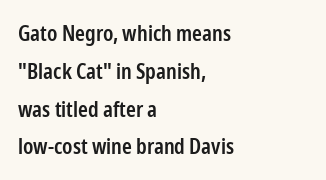
Q: Is the text bold? A: Semi-bold.
Q: Is the text italic (slanted)? A: No, it is upright.
Q: Is the text underlined? A: No.
Q: How is the paragraph aligned? A: Left-aligned.
Q: Is the spacing between letters normal or unusually wide? A: Normal.
